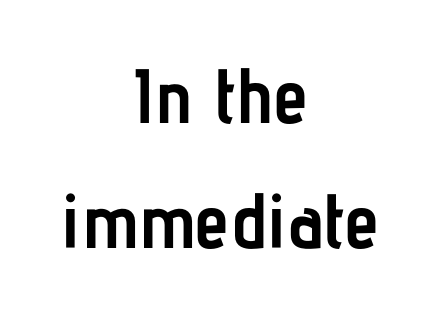
The image shows 77 px semibold, condensed sans-serif type, upright; set centered, normal line spacing (1.62x), normal letter spacing, not underlined; low stroke contrast and a medium x-height.
